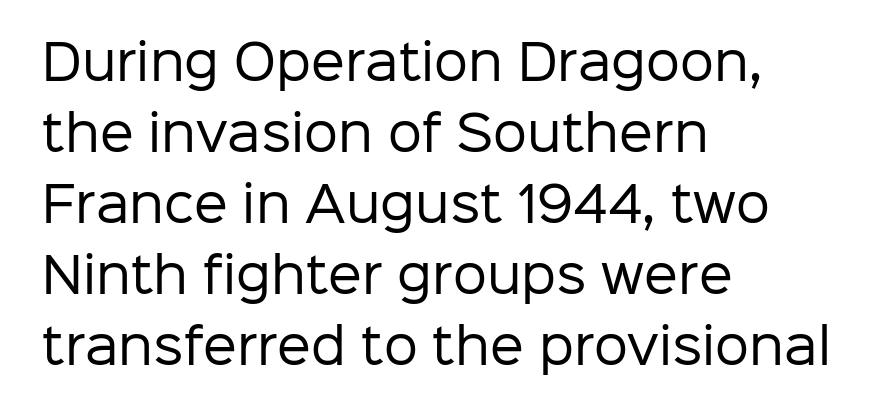
Q: Is the text bold? A: No.
Q: Is the text italic (slanted)? A: No, it is upright.
Q: Is the typeface a serif or a sans-serif typeface? A: Sans-serif.
Q: Is the text underlined? A: No.
Q: How is the paragraph aligned? A: Left-aligned.
Q: Is the spacing between letters normal or unusually wide? A: Normal.
Q: Is the spacing between lines tight, normal or loose? A: Normal.
Q: Width (condensed, normal, or wide)? A: Normal.
Q: Stroke contrast? A: Low.
Q: x-height? A: Medium.
Q: Monospaced? A: No.
